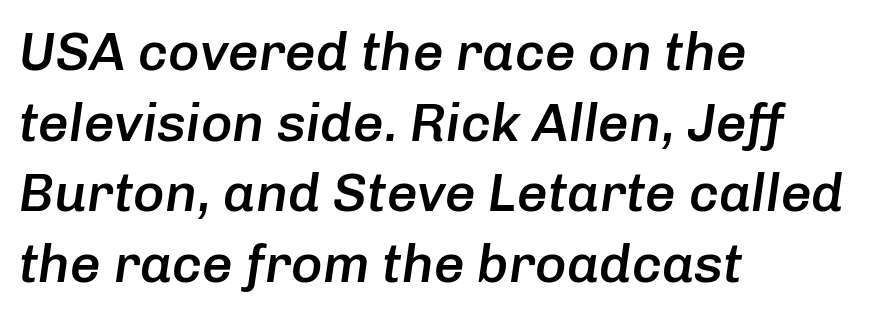
Q: Is the text bold? A: Semi-bold.
Q: Is the text italic (slanted)? A: Yes, it leans right by about 8 degrees.
Q: Is the text underlined? A: No.
Q: How is the paragraph aligned? A: Left-aligned.
Q: Is the spacing between letters normal or unusually wide? A: Normal.
Q: Is the spacing between lines tight, normal or loose? A: Normal.
Q: Width (condensed, normal, or wide)? A: Normal.
Q: Stroke contrast? A: Low.
Q: x-height? A: Medium.
Q: Monospaced? A: No.
